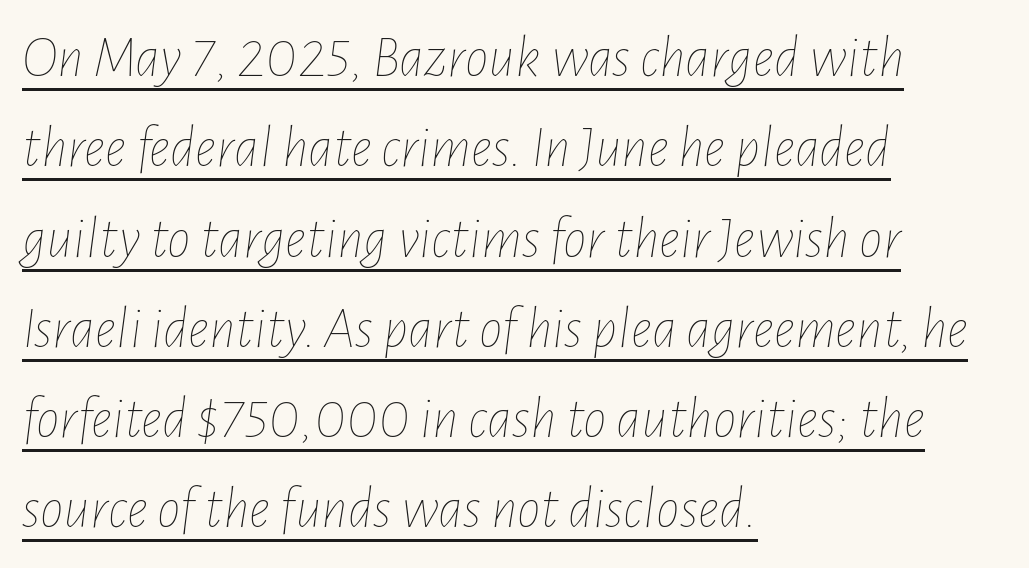
{"italic": "yes", "lean": "right", "slant_degrees": 7, "bold": "no", "weight": "thin", "width": "condensed", "stroke_contrast": "low", "x_height": "medium", "monospaced": "no", "underline": "yes", "align": "left", "line_spacing": "normal", "line_spacing_ratio": 1.53, "letter_spacing": "normal", "letter_spacing_em": 0.0, "glyph_px": 59}
